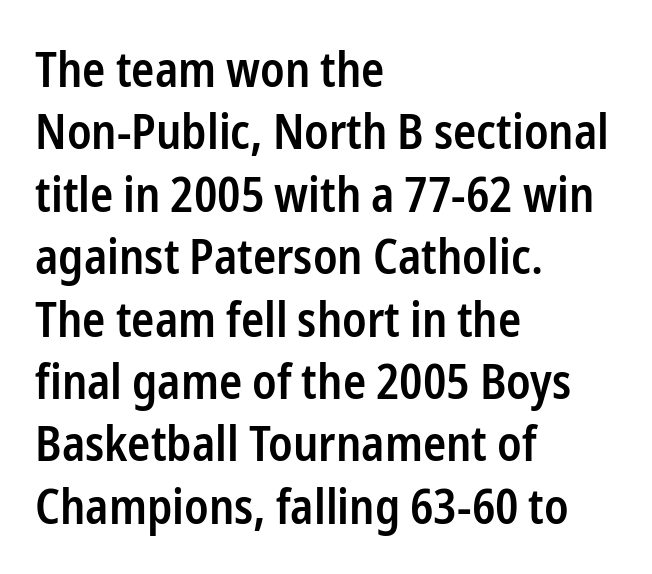
The image shows 48 px semibold, condensed sans-serif type, upright; set left-aligned, normal line spacing (1.3x), normal letter spacing, not underlined; low stroke contrast and a medium x-height.
